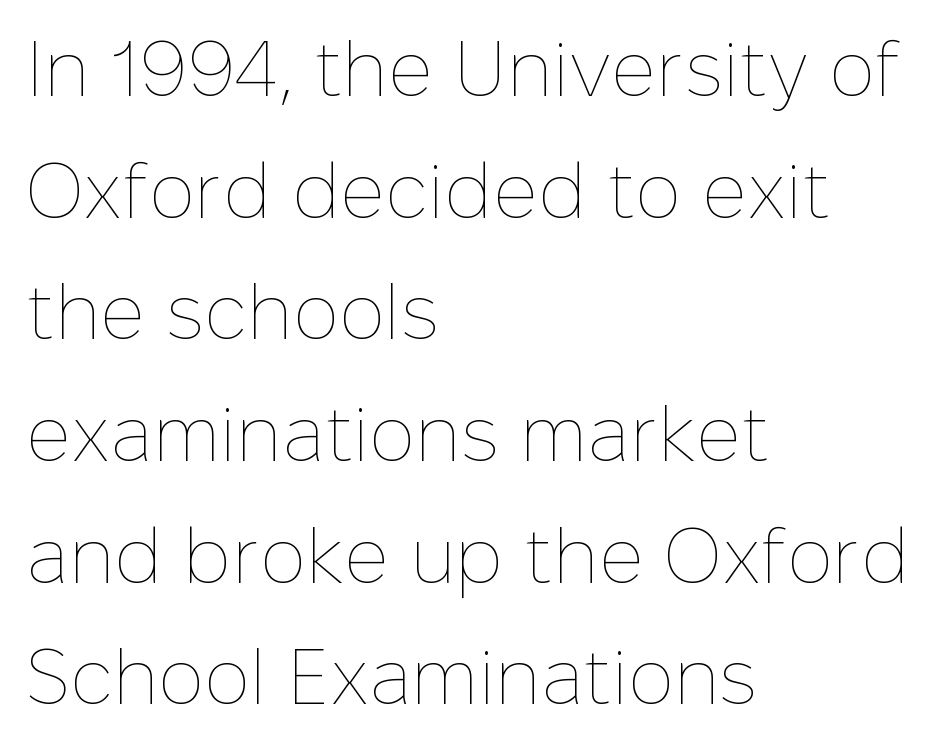
The image shows 77 px thin type, upright; set left-aligned, normal line spacing (1.58x), normal letter spacing, not underlined; low stroke contrast and a medium x-height.
